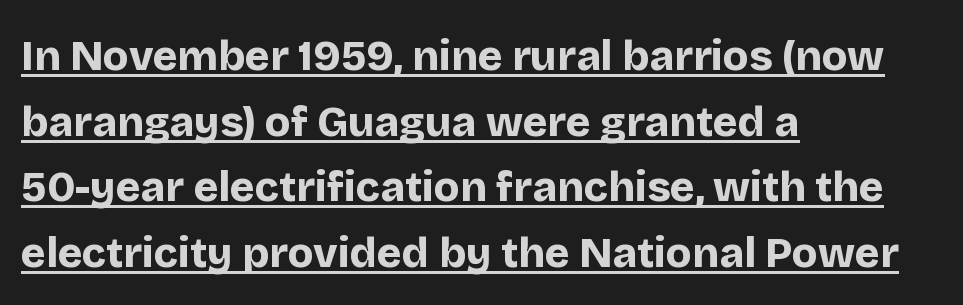
The image shows 42 px bold sans-serif type, upright; set left-aligned, normal line spacing (1.56x), normal letter spacing, underlined; low stroke contrast and a large x-height.
